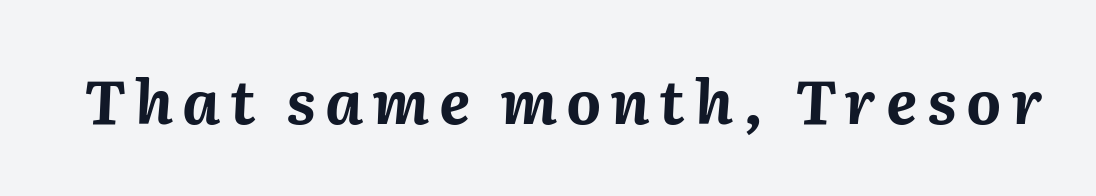
This sample has the flowing, uneven cadence of proportional lettering. Plain, unruled lines of type. The face used here has a pronounced slope to its letters. The rendering uses a bold face; every stroke is thick and dark.
